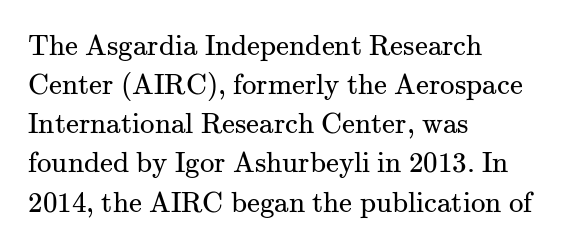
Q: Is the text bold? A: No.
Q: Is the text italic (slanted)? A: No, it is upright.
Q: Is the typeface a serif or a sans-serif typeface? A: Serif.
Q: Is the text underlined? A: No.
Q: How is the paragraph aligned? A: Left-aligned.
Q: Is the spacing between letters normal or unusually wide? A: Normal.
Q: Is the spacing between lines tight, normal or loose? A: Normal.
Q: Width (condensed, normal, or wide)? A: Normal.
Q: Stroke contrast? A: Medium.
Q: x-height? A: Small.
Q: Monospaced? A: No.
